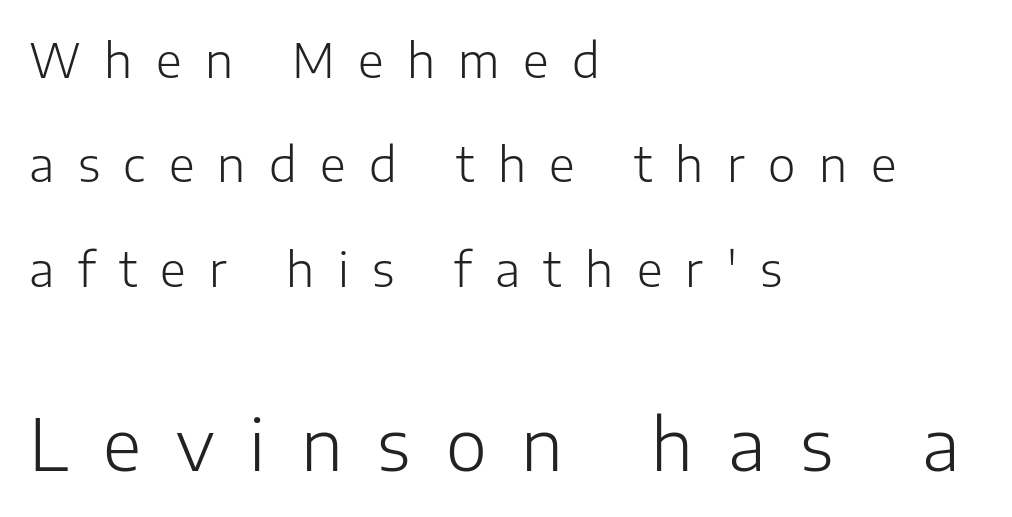
The image shows 70 px light sans-serif type, upright; set left-aligned, loose line spacing (2.22x), unusually wide letter spacing (+0.5 em), not underlined; the second (bottom) block is 1.49x larger; low stroke contrast and a medium x-height.
